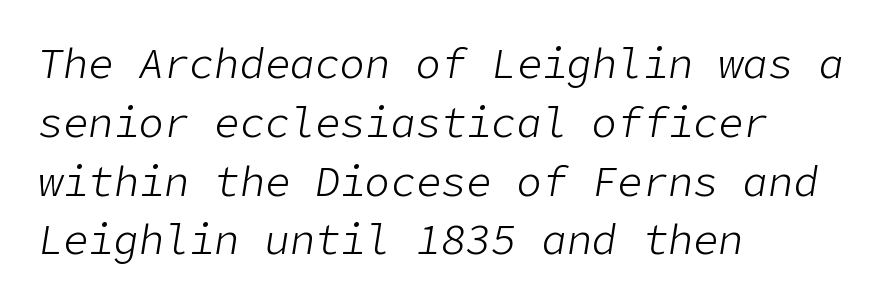
The image shows 42 px light type, italic (leaning right); set left-aligned, normal line spacing (1.4x), normal letter spacing, not underlined; low stroke contrast and a medium x-height.
